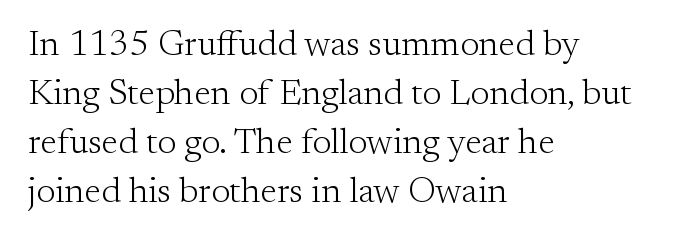
Q: Is the text bold? A: No.
Q: Is the text italic (slanted)? A: No, it is upright.
Q: Is the typeface a serif or a sans-serif typeface? A: Serif.
Q: Is the text underlined? A: No.
Q: How is the paragraph aligned? A: Left-aligned.
Q: Is the spacing between letters normal or unusually wide? A: Normal.
Q: Is the spacing between lines tight, normal or loose? A: Normal.
Q: Width (condensed, normal, or wide)? A: Normal.
Q: Stroke contrast? A: Medium.
Q: x-height? A: Small.
Q: Monospaced? A: No.
